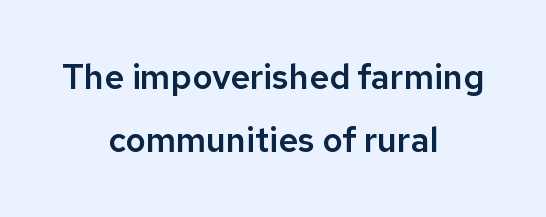
{"serif": "no", "italic": "no", "width": "normal", "stroke_contrast": "low", "x_height": "medium", "monospaced": "no", "underline": "no", "align": "center", "line_spacing_ratio": 1.84, "letter_spacing": "normal", "letter_spacing_em": 0.0, "glyph_px": 34}
